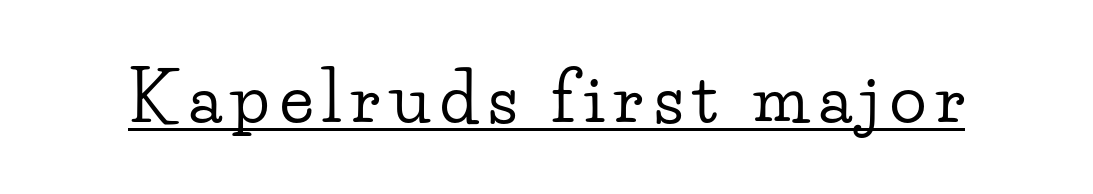
The image shows 68 px wide serif type, upright; set underlined; low stroke contrast and a small x-height.
